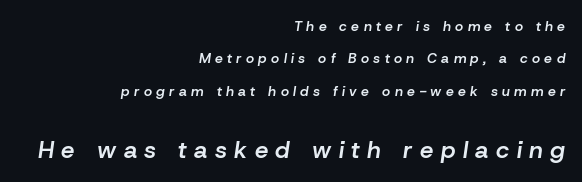
Words float on clear page, feet unadorned. Typesetter's note — lower block bumped up in size, upper block left smaller. Inter-character spacing is expanded well beyond the font's built-in metrics. A bit beefed up — I'd call it semibold rather than bold.
